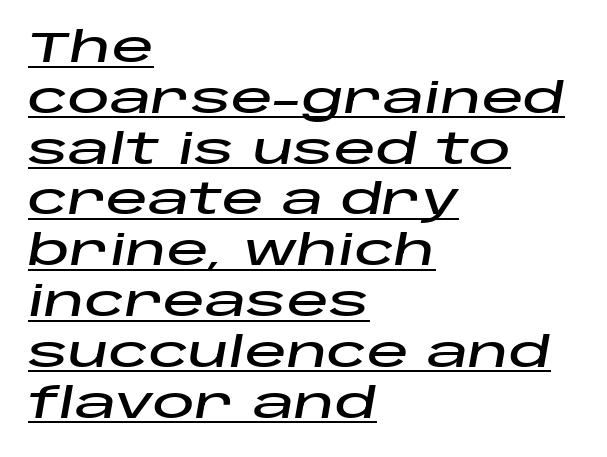
Q: Is the text italic (slanted)? A: Yes, it leans right by about 10 degrees.
Q: Is the text underlined? A: Yes.
Q: How is the paragraph aligned? A: Left-aligned.
Q: Is the spacing between letters normal or unusually wide? A: Normal.
Q: Width (condensed, normal, or wide)? A: Wide.
Q: Stroke contrast? A: Low.
Q: x-height? A: Large.
Q: Monospaced? A: No.
